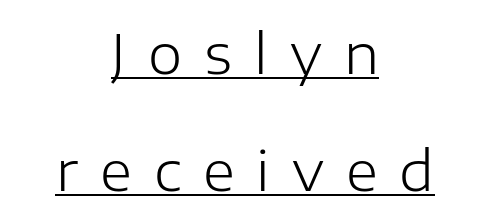
The letters carry no serifs — their stems end cleanly without finishing strokes. Is the block centered? Yes — each line is placed symmetrically about the middle. Weight class: somewhere from thin through regular. The type is letterspaced generously, with wide tracking.
